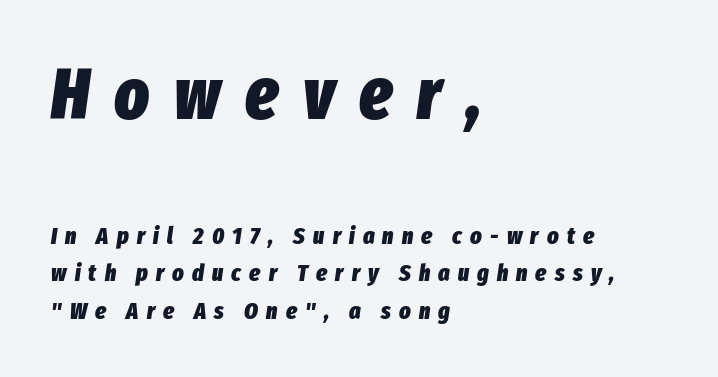
The image shows 72 px heavy, condensed type, italic (leaning right); set left-aligned, normal line spacing (1.56x), unusually wide letter spacing (+0.34 em), not underlined; the first (top) block is 3.0x larger; low stroke contrast and a medium x-height.
